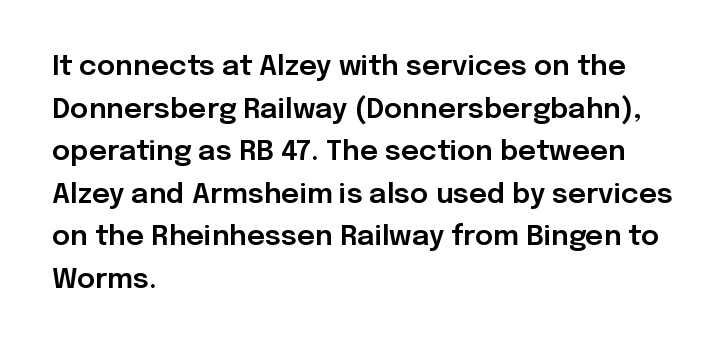
Think of a printed novel: that variable character pitch is what you see here. A typesetter would label this face a sans. The paragraph has a hard left edge and a soft right edge. The font's upright variant was chosen for this text. Inter-character spacing is left at the font's built-in metrics.
